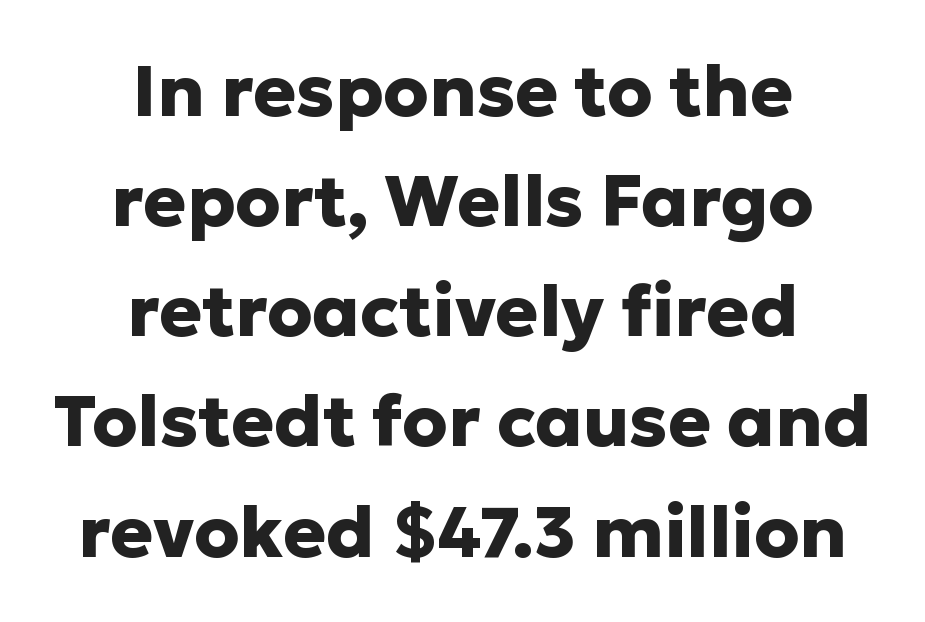
The lettering holds an erect, upright posture throughout. Type style note: lacks serifs. Between one letter and the next there's only the usual sliver of space. The string is rendered with underlining switched off.
